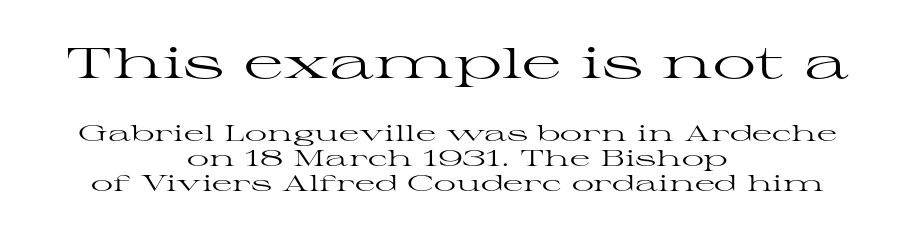
Q: Is the text bold? A: No.
Q: Is the text italic (slanted)? A: No, it is upright.
Q: Is the typeface a serif or a sans-serif typeface? A: Serif.
Q: Is the text underlined? A: No.
Q: How is the paragraph aligned? A: Centered.
Q: Is the spacing between letters normal or unusually wide? A: Normal.
Q: Is the spacing between lines tight, normal or loose? A: Tight.
Q: Which block of text is set in a larger size, the first (top) or the second (bottom)? A: The first (top) one.
Q: Width (condensed, normal, or wide)? A: Wide.
Q: Stroke contrast? A: High.
Q: x-height? A: Medium.
Q: Monospaced? A: No.
